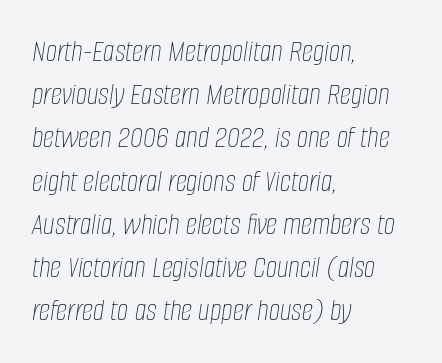
{"italic": "yes", "lean": "right", "slant_degrees": 8, "bold": "no", "weight": "thin", "width": "condensed", "stroke_contrast": "low", "x_height": "large", "monospaced": "no", "underline": "no", "align": "left", "line_spacing": "normal", "line_spacing_ratio": 1.35, "letter_spacing": "normal", "letter_spacing_em": 0.0, "glyph_px": 32}
